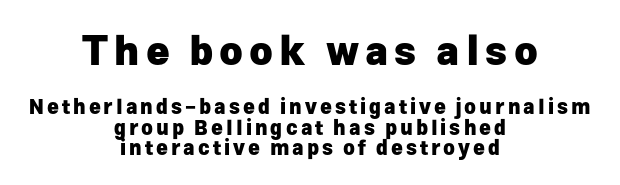
Q: Is the text bold? A: Yes.
Q: Is the text italic (slanted)? A: No, it is upright.
Q: Is the typeface a serif or a sans-serif typeface? A: Sans-serif.
Q: Is the text underlined? A: No.
Q: How is the paragraph aligned? A: Centered.
Q: Is the spacing between lines tight, normal or loose? A: Tight.
Q: Which block of text is set in a larger size, the first (top) or the second (bottom)? A: The first (top) one.
Q: Width (condensed, normal, or wide)? A: Normal.
Q: Stroke contrast? A: Low.
Q: x-height? A: Medium.
Q: Monospaced? A: No.
